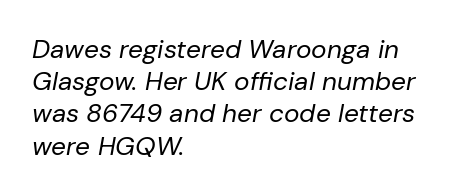
Q: Is the text bold? A: No.
Q: Is the text italic (slanted)? A: Yes, it leans right by about 10 degrees.
Q: Is the text underlined? A: No.
Q: How is the paragraph aligned? A: Left-aligned.
Q: Is the spacing between letters normal or unusually wide? A: Normal.
